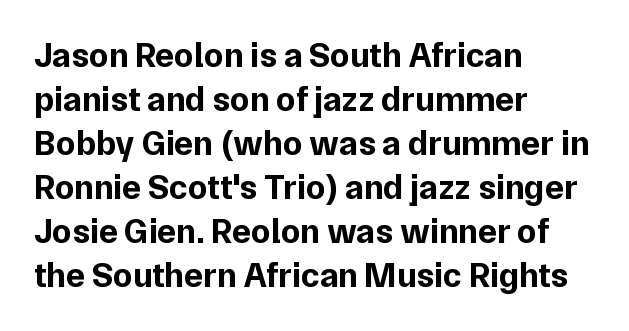
This sample uses plain, unmodified letter spacing. In terms of weight, the rendering is a true, heavy bold. Has an underline been added? It has not. Characters remain perfectly vertical along every line.
